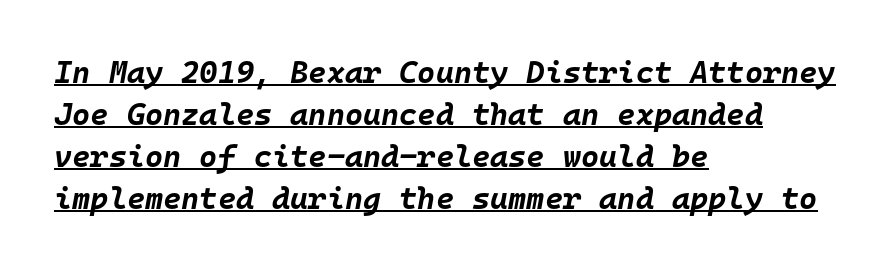
{"italic": "yes", "lean": "right", "slant_degrees": 10, "bold": "yes", "weight": "bold", "width": "normal", "stroke_contrast": "low", "x_height": "large", "monospaced": "yes", "underline": "yes", "align": "left", "line_spacing": "normal", "line_spacing_ratio": 1.35, "letter_spacing": "normal", "letter_spacing_em": 0.0, "glyph_px": 31}
